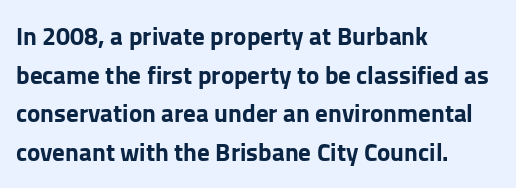
Q: Is the text bold? A: Yes.
Q: Is the text italic (slanted)? A: No, it is upright.
Q: Is the text underlined? A: No.
Q: How is the paragraph aligned? A: Left-aligned.
Q: Is the spacing between letters normal or unusually wide? A: Normal.
Q: Is the spacing between lines tight, normal or loose? A: Normal.
